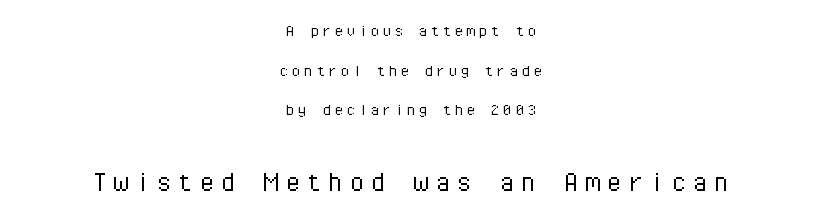
{"serif": "no", "italic": "no", "bold": "no", "weight": "light", "width": "normal", "stroke_contrast": "low", "x_height": "medium", "monospaced": "yes", "underline": "no", "align": "center", "line_spacing": "loose", "line_spacing_ratio": 2.2, "larger_block": "second", "size_ratio": 1.78, "glyph_px": 32}
